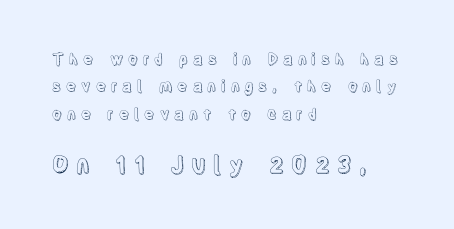
{"italic": "no", "underline": "no", "align": "left", "line_spacing_ratio": 1.83, "letter_spacing": "wide", "letter_spacing_em": 0.32, "larger_block": "second", "size_ratio": 1.53, "glyph_px": 23}
